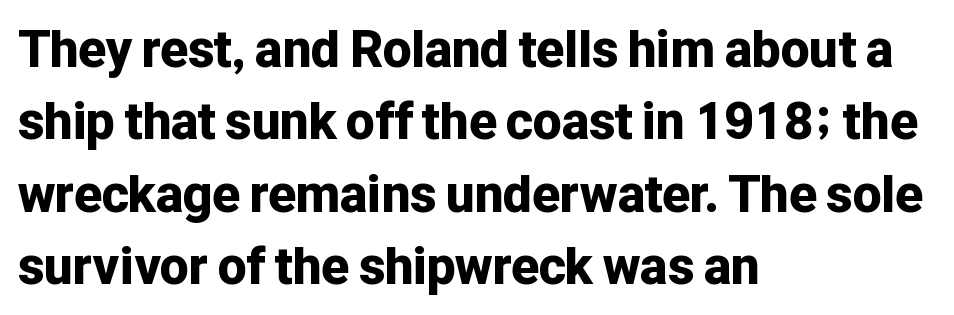
Does the weight exceed regular? Yes, all the way to bold. Proportional: the letters do not fall into vertical columns. Vertical strokes here are truly vertical. The horizontal fit of the characters is conventional and even. Vertical spacing — default.
